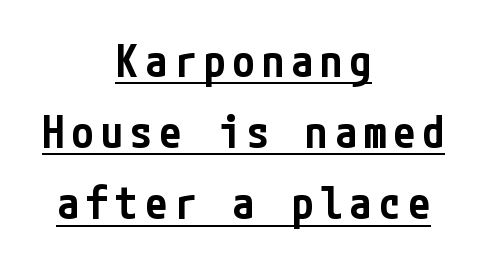
The image shows 45 px semibold, condensed sans-serif type, upright; set centered, normal line spacing (1.58x), underlined; low stroke contrast and a medium x-height.
